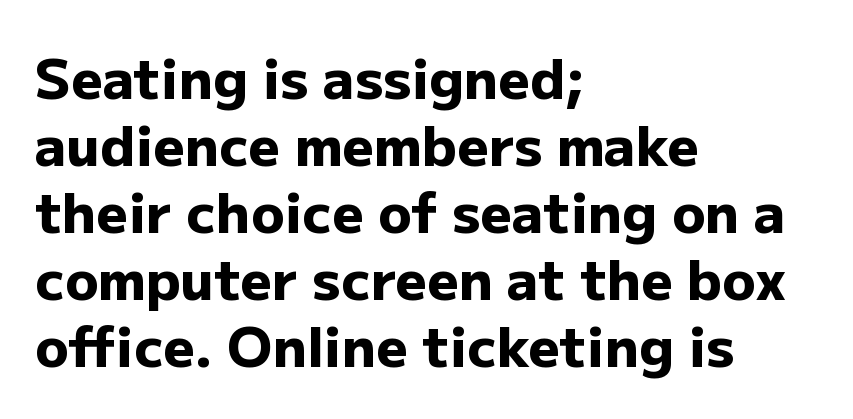
Q: Is the text bold? A: Yes.
Q: Is the text italic (slanted)? A: No, it is upright.
Q: Is the typeface a serif or a sans-serif typeface? A: Sans-serif.
Q: Is the text underlined? A: No.
Q: How is the paragraph aligned? A: Left-aligned.
Q: Is the spacing between letters normal or unusually wide? A: Normal.
Q: Width (condensed, normal, or wide)? A: Normal.
Q: Stroke contrast? A: Low.
Q: x-height? A: Medium.
Q: Monospaced? A: No.
